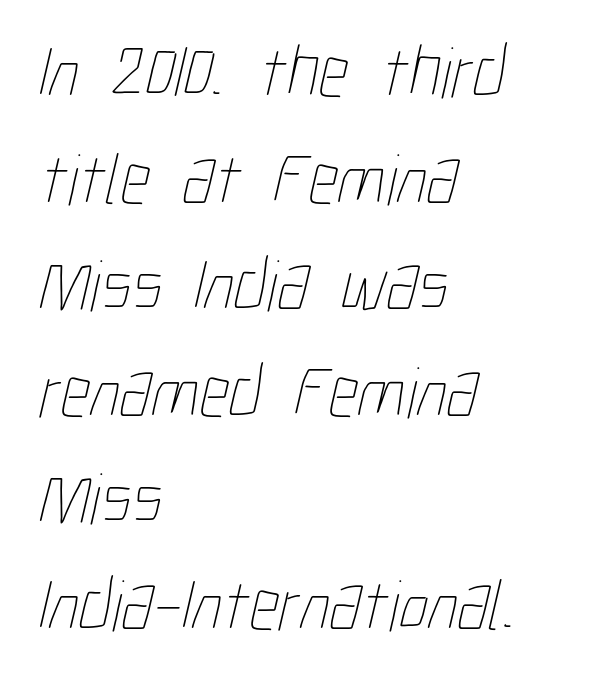
The image shows 73 px thin, condensed type; set left-aligned, normal line spacing (1.46x), normal letter spacing, not underlined; low stroke contrast and a medium x-height.
